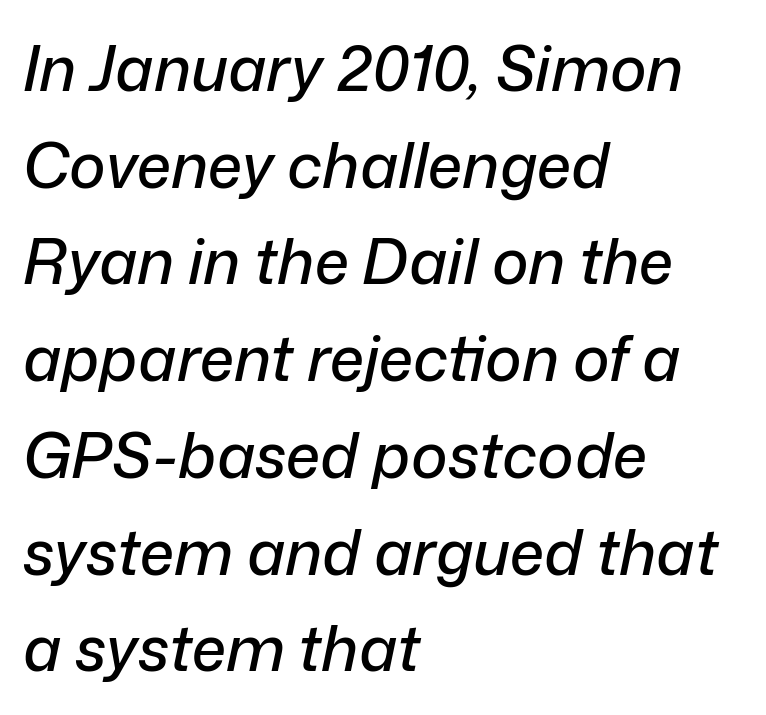
{"italic": "yes", "lean": "right", "slant_degrees": 12, "width": "normal", "stroke_contrast": "low", "x_height": "medium", "monospaced": "no", "underline": "no", "align": "left", "line_spacing": "normal", "line_spacing_ratio": 1.56, "letter_spacing": "normal", "letter_spacing_em": 0.0, "glyph_px": 62}
